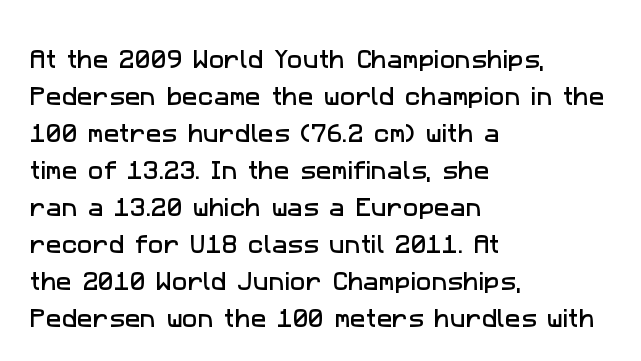
The image shows 21 px text type; set left-aligned, line spacing 1.76x, normal letter spacing, not underlined.
